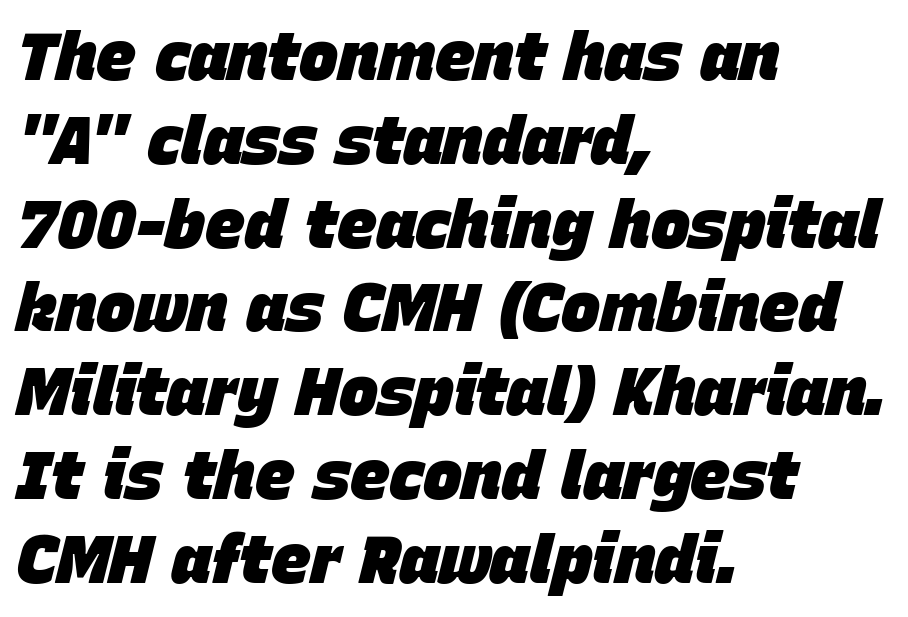
Alignment: flush left. The rendering uses a moderate line-height, typical for paragraphs. Look at the stroke-to-counter ratio: heavy, a bold. The axis of the letterforms is tilted away from vertical. Rule under the text: the space is simply empty. How are the letters spaced? Ordinarily, with no added tracking.
